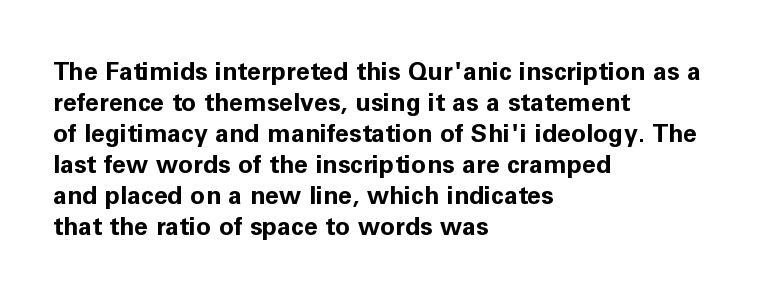
{"italic": "no", "bold": "yes", "underline": "no", "align": "left", "line_spacing_ratio": 1.24, "letter_spacing": "normal", "letter_spacing_em": 0.0, "glyph_px": 25}
